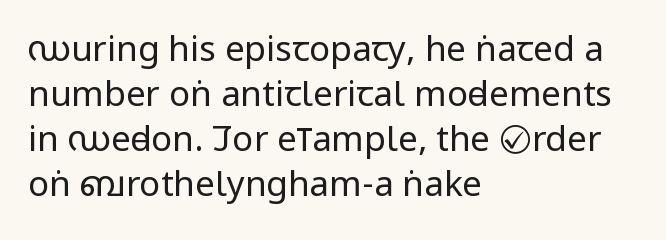
{"serif": "no", "italic": "no", "bold": "no", "weight": "regular", "width": "condensed", "stroke_contrast": "low", "x_height": "large", "monospaced": "no", "underline": "no", "align": "left", "line_spacing": "normal", "line_spacing_ratio": 1.29, "letter_spacing": "normal", "letter_spacing_em": 0.0, "glyph_px": 35}
